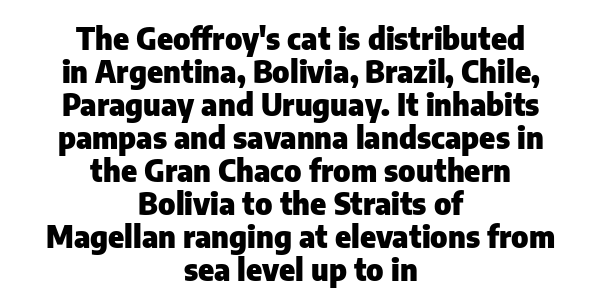
Q: Is the text bold? A: Yes.
Q: Is the text italic (slanted)? A: No, it is upright.
Q: Is the typeface a serif or a sans-serif typeface? A: Sans-serif.
Q: Is the text underlined? A: No.
Q: How is the paragraph aligned? A: Centered.
Q: Is the spacing between letters normal or unusually wide? A: Normal.
Q: Is the spacing between lines tight, normal or loose? A: Tight.
Q: Width (condensed, normal, or wide)? A: Normal.
Q: Stroke contrast? A: Low.
Q: x-height? A: Medium.
Q: Monospaced? A: No.
